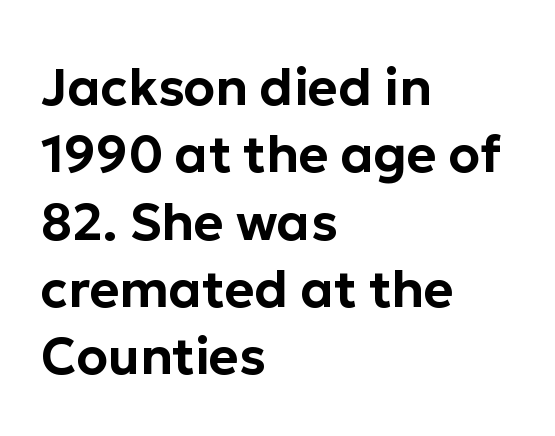
The image shows 51 px sans-serif type, upright; set left-aligned, normal line spacing (1.32x), normal letter spacing, not underlined; low stroke contrast and a medium x-height.
